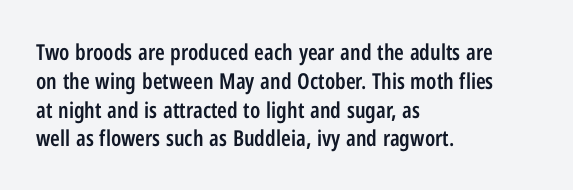
Q: Is the text bold? A: Semi-bold.
Q: Is the text italic (slanted)? A: No, it is upright.
Q: Is the text underlined? A: No.
Q: How is the paragraph aligned? A: Left-aligned.
Q: Is the spacing between letters normal or unusually wide? A: Normal.
Q: Is the spacing between lines tight, normal or loose? A: Normal.
